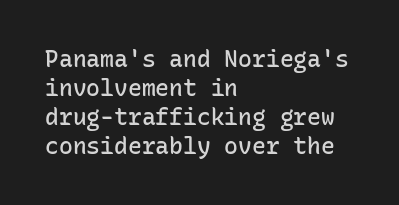
{"italic": "no", "bold": "semi", "underline": "no", "align": "left", "line_spacing": "normal", "line_spacing_ratio": 1.26, "letter_spacing": "normal", "letter_spacing_em": 0.0, "glyph_px": 23}
